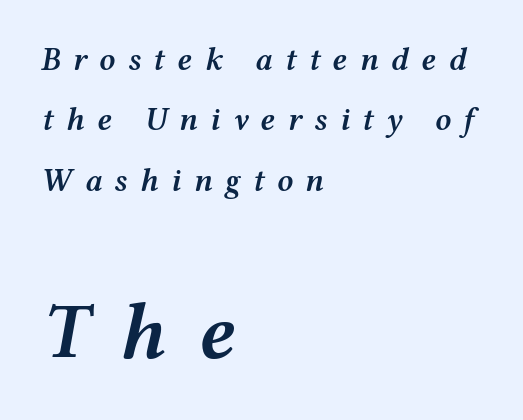
{"italic": "yes", "lean": "right", "slant_degrees": 12, "bold": "semi", "weight": "semibold", "width": "wide", "stroke_contrast": "medium", "x_height": "medium", "monospaced": "no", "underline": "no", "align": "left", "line_spacing_ratio": 1.89, "letter_spacing": "wide", "letter_spacing_em": 0.38, "larger_block": "second", "size_ratio": 2.5, "glyph_px": 80}
